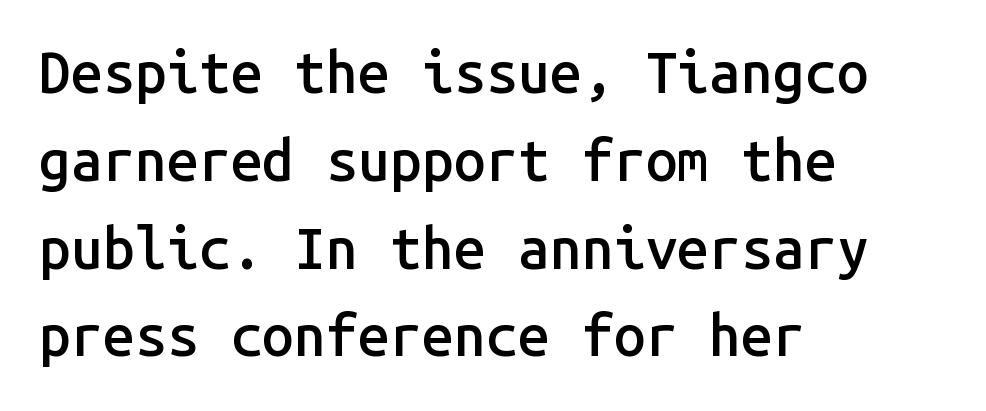
Every character sits straight up, as roman type does. Has an underline been added? It has not. Horizontal bands of white between lines are of average thickness. The rendering uses a semibold face; strokes are thickened but not to full bold. Honestly, the letter spacing is just normal — you wouldn't notice it. You could count columns in this text — the font is strictly monospaced.
